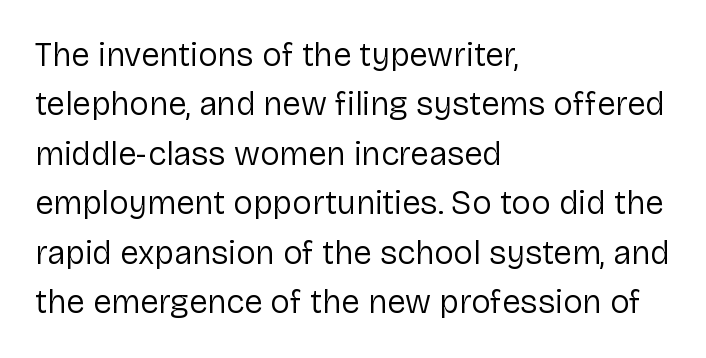
{"serif": "no", "italic": "no", "bold": "no", "weight": "regular", "width": "normal", "stroke_contrast": "low", "x_height": "medium", "monospaced": "no", "underline": "no", "align": "left", "line_spacing": "normal", "line_spacing_ratio": 1.5, "letter_spacing": "normal", "letter_spacing_em": 0.0, "glyph_px": 33}
